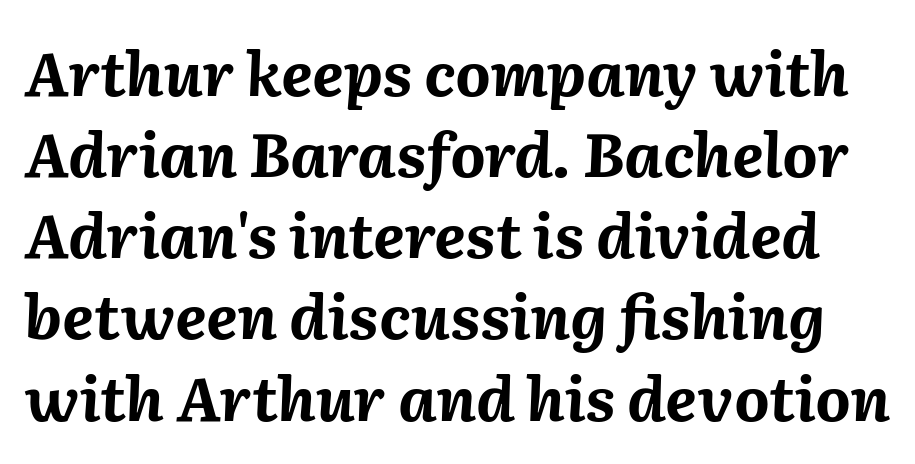
{"italic": "yes", "lean": "right", "slant_degrees": 2, "bold": "yes", "weight": "bold", "width": "normal", "stroke_contrast": "medium", "x_height": "medium", "monospaced": "no", "underline": "no", "line_spacing": "normal", "line_spacing_ratio": 1.33, "letter_spacing": "normal", "letter_spacing_em": 0.0, "glyph_px": 61}
